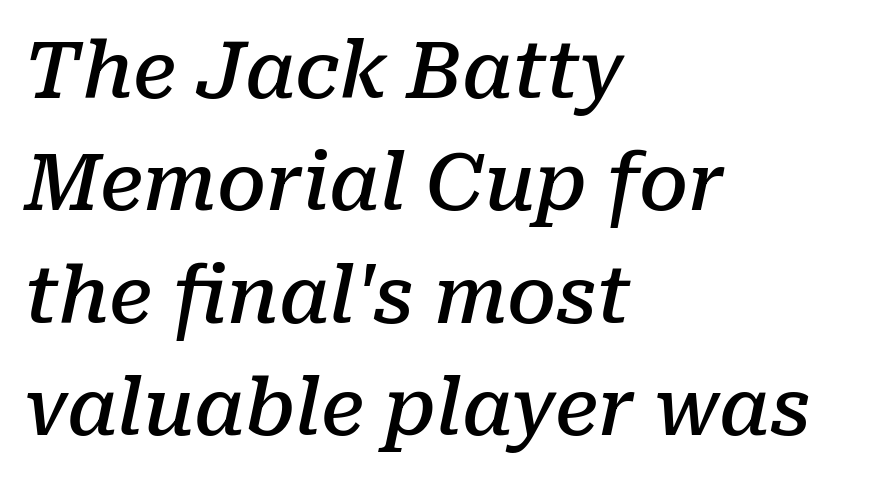
Q: Is the text bold? A: Semi-bold.
Q: Is the text italic (slanted)? A: Yes, it leans right by about 10 degrees.
Q: Is the typeface a serif or a sans-serif typeface? A: Serif.
Q: Is the text underlined? A: No.
Q: How is the paragraph aligned? A: Left-aligned.
Q: Is the spacing between letters normal or unusually wide? A: Normal.
Q: Is the spacing between lines tight, normal or loose? A: Normal.
Q: Width (condensed, normal, or wide)? A: Normal.
Q: Stroke contrast? A: Low.
Q: x-height? A: Medium.
Q: Monospaced? A: No.
